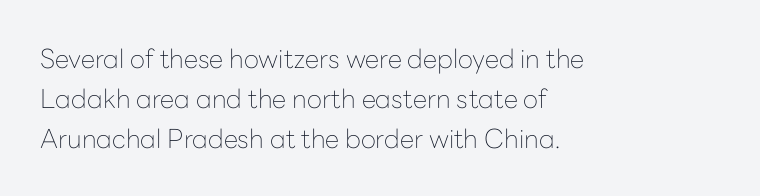
Q: Is the text bold? A: No.
Q: Is the text italic (slanted)? A: No, it is upright.
Q: Is the text underlined? A: No.
Q: How is the paragraph aligned? A: Left-aligned.
Q: Is the spacing between letters normal or unusually wide? A: Normal.
Q: Is the spacing between lines tight, normal or loose? A: Normal.
